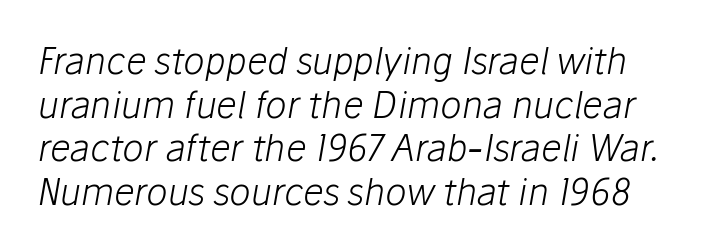
The image shows 36 px light type, italic (leaning right); set line spacing 1.21x, normal letter spacing, not underlined; low stroke contrast and a medium x-height.
